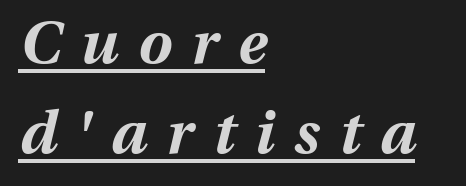
The image shows 60 px bold type, italic (leaning right); set left-aligned, normal line spacing (1.5x), unusually wide letter spacing (+0.33 em), underlined; medium stroke contrast and a medium x-height.
